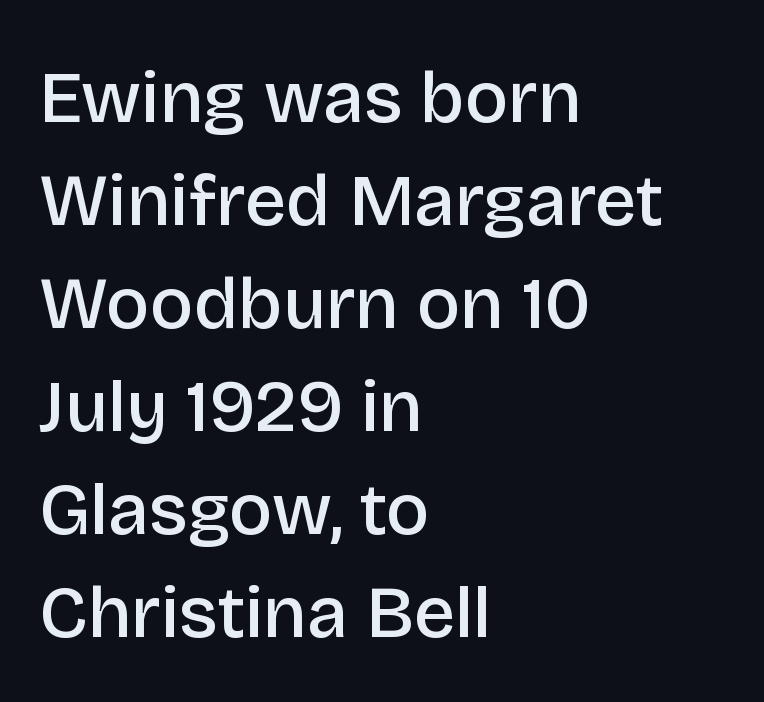
Q: Is the text bold? A: Semi-bold.
Q: Is the text italic (slanted)? A: No, it is upright.
Q: Is the typeface a serif or a sans-serif typeface? A: Sans-serif.
Q: Is the text underlined? A: No.
Q: How is the paragraph aligned? A: Left-aligned.
Q: Is the spacing between letters normal or unusually wide? A: Normal.
Q: Is the spacing between lines tight, normal or loose? A: Normal.
Q: Width (condensed, normal, or wide)? A: Normal.
Q: Stroke contrast? A: Low.
Q: x-height? A: Large.
Q: Monospaced? A: No.
